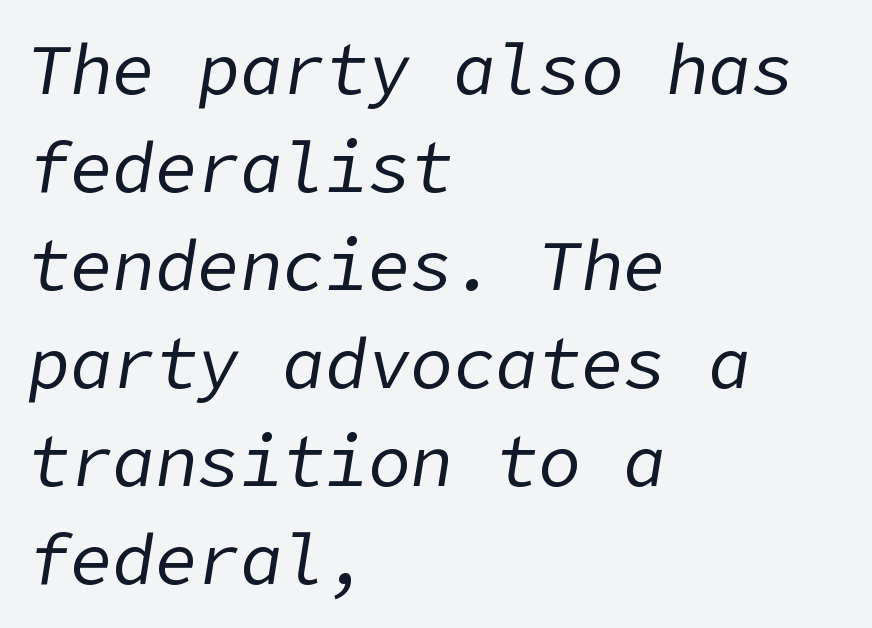
{"italic": "yes", "lean": "right", "slant_degrees": 9, "bold": "no", "weight": "regular", "width": "normal", "stroke_contrast": "low", "x_height": "medium", "underline": "no", "align": "left", "line_spacing": "normal", "line_spacing_ratio": 1.38, "letter_spacing": "normal", "letter_spacing_em": 0.0, "glyph_px": 71}
